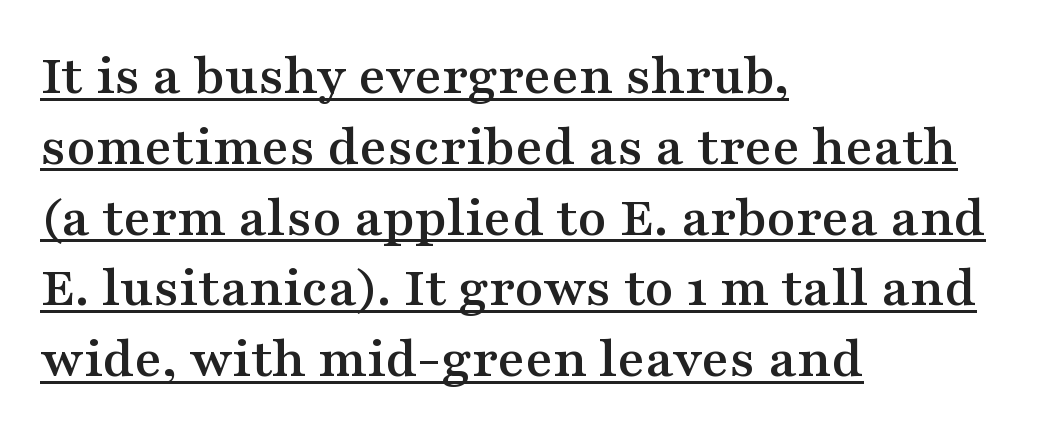
The image shows 59 px wide serif type, upright; set left-aligned, line spacing 1.2x, normal letter spacing, underlined; medium stroke contrast and a medium x-height.
